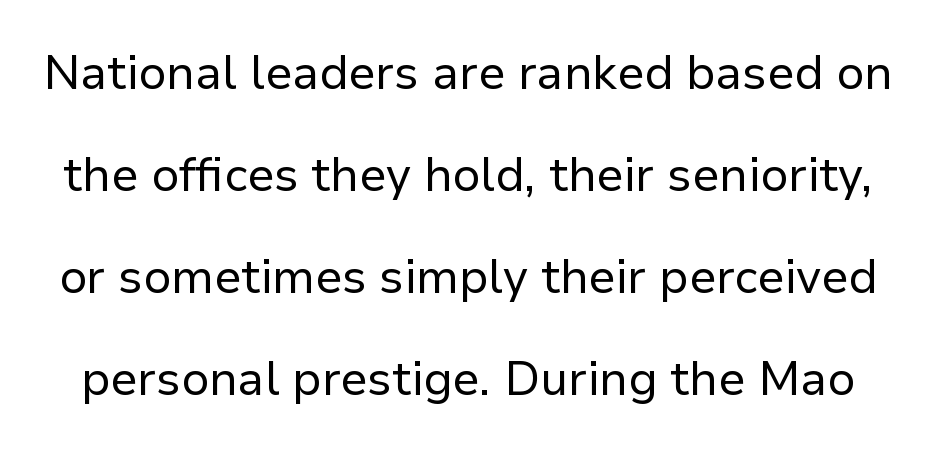
If you drew a line through each stem, it would be perfectly vertical. Compared with typical body copy, the letter spacing here is the same. The passage shown stacks its lines with a broad gap. The passage shown is not underscored anywhere.
